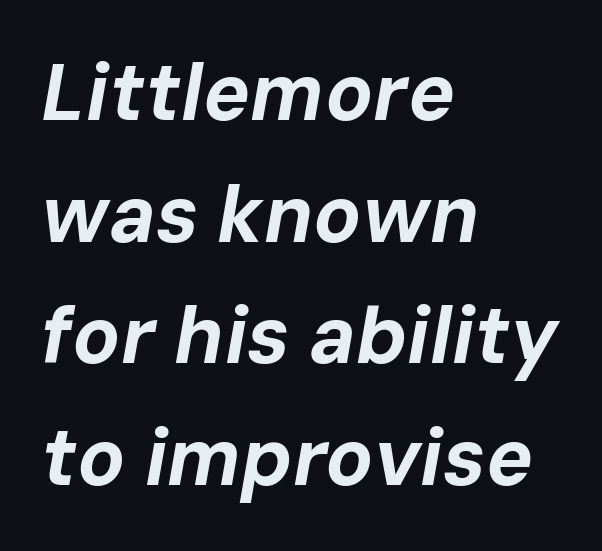
The image shows 79 px bold type, italic (leaning right); set left-aligned, normal line spacing (1.54x), normal letter spacing, not underlined; low stroke contrast and a medium x-height.
